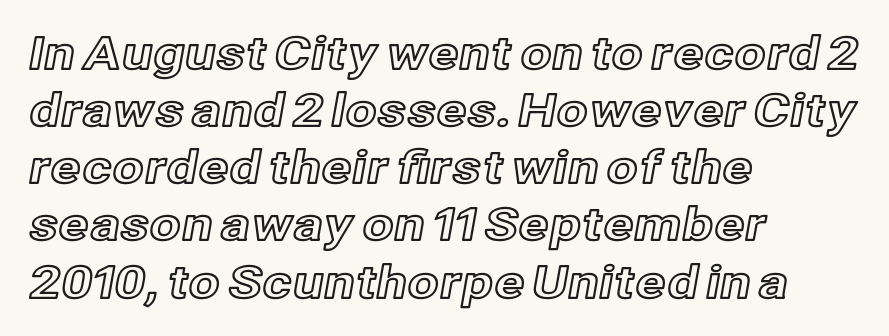
The image shows 45 px text type; set left-aligned, normal line spacing (1.27x), normal letter spacing, not underlined; a medium x-height.
